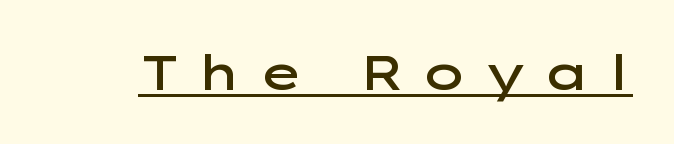
The image shows 48 px semibold, wide sans-serif type, upright; set unusually wide letter spacing (+0.31 em), underlined; low stroke contrast and a medium x-height.
